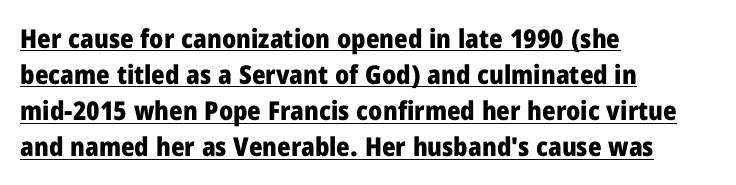
Q: Is the text bold? A: Yes.
Q: Is the text italic (slanted)? A: No, it is upright.
Q: Is the text underlined? A: Yes.
Q: How is the paragraph aligned? A: Left-aligned.
Q: Is the spacing between letters normal or unusually wide? A: Normal.
Q: Is the spacing between lines tight, normal or loose? A: Normal.
